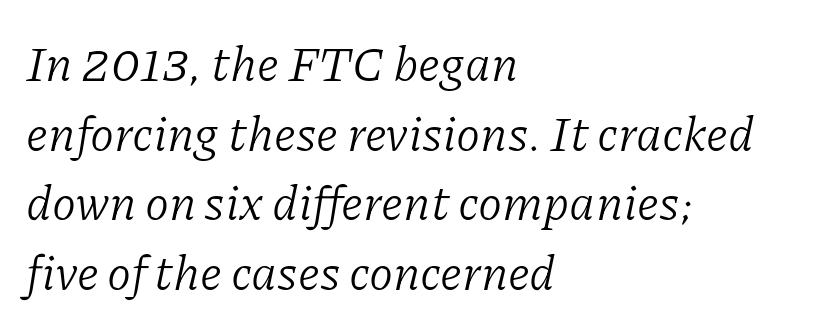
Does the leading feel generous? No, just average. The glyphs are unaccompanied by any horizontal stroke below them. Which margin do the lines hug? The left one — the right edge is uneven. The weight would be labelled regular, book, light, or lighter still.
